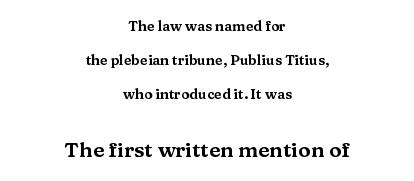
{"italic": "no", "underline": "no", "align": "center", "line_spacing": "loose", "line_spacing_ratio": 2.44, "letter_spacing": "normal", "letter_spacing_em": 0.0, "larger_block": "second", "size_ratio": 1.5, "glyph_px": 21}
